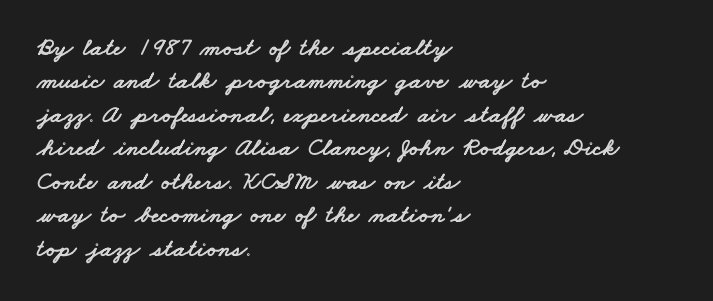
{"underline": "no", "align": "left", "line_spacing": "normal", "line_spacing_ratio": 1.34, "letter_spacing": "normal", "letter_spacing_em": 0.0, "glyph_px": 25}
